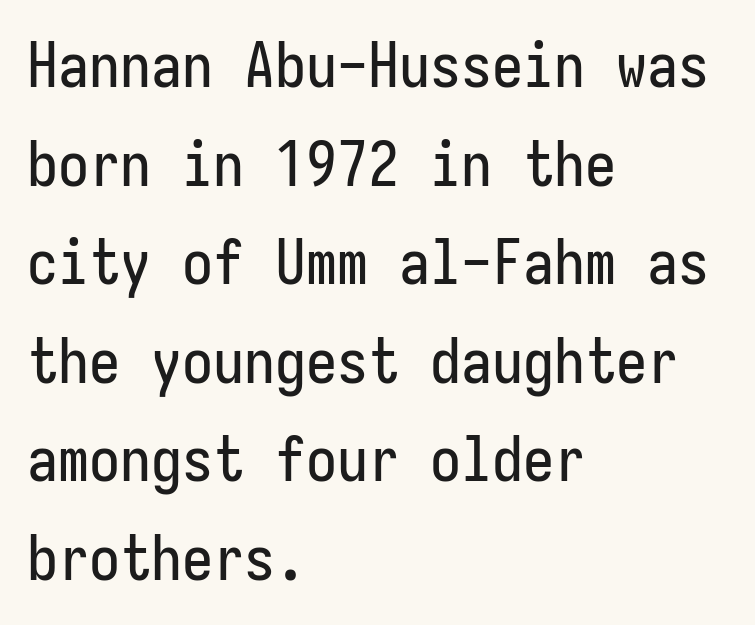
Each row of text sits above clean, open space. Is the letter spacing exaggerated? No — it looks like the ordinary default. Tall strokes in this sample are plumb rather than angled. Horizontally, the lines are justified to the leading edge only. A sans-serif font was chosen for this passage. The rows are spaced the way most documents space them.
